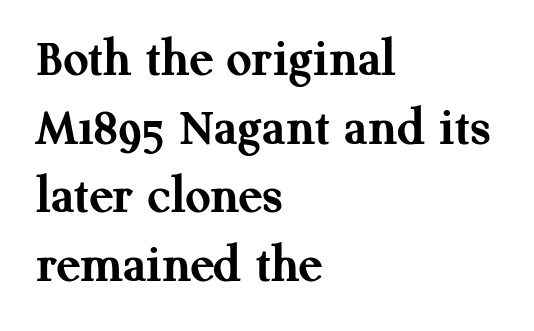
Q: Is the text bold? A: Yes.
Q: Is the text italic (slanted)? A: No, it is upright.
Q: Is the typeface a serif or a sans-serif typeface? A: Serif.
Q: Is the text underlined? A: No.
Q: How is the paragraph aligned? A: Left-aligned.
Q: Is the spacing between letters normal or unusually wide? A: Normal.
Q: Is the spacing between lines tight, normal or loose? A: Normal.
Q: Width (condensed, normal, or wide)? A: Normal.
Q: Stroke contrast? A: Medium.
Q: x-height? A: Medium.
Q: Monospaced? A: No.
